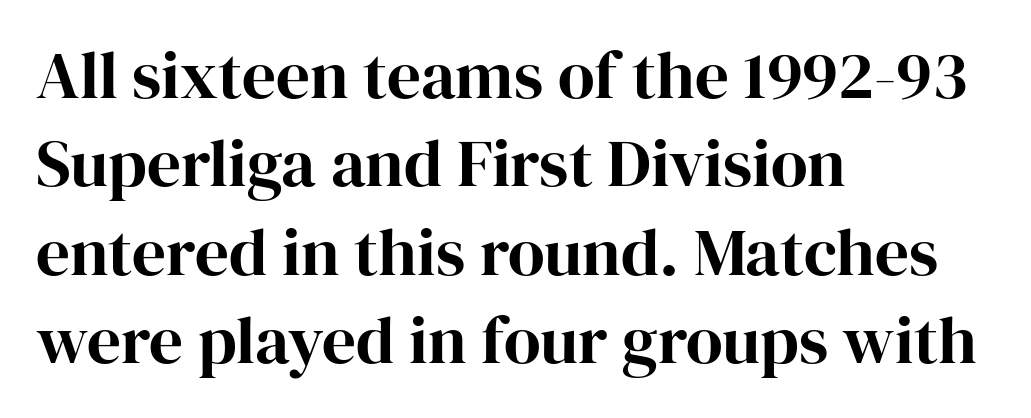
If you measured baseline to baseline, you'd find a middling distance. Varying glyph widths throughout — classic text-font behaviour. The compositor pushed each line to the left boundary. Serif or sans? Serif — the stroke terminals have little feet. No italicization has been applied; the sample stays upright.
